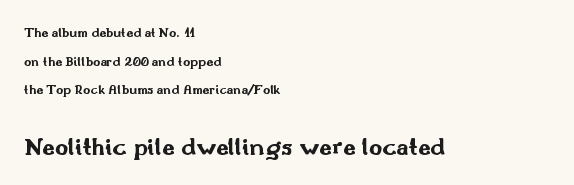
What's the leading like? Stretched, with rows far apart. The glyphs have the mass of a bold cut. Nothing unusual about the tracking: characters are spaced as the font intends. Scale increases going downward across the two blocks. Do the letters lean? They stand straight. The zone under the glyphs is completely vacant.
